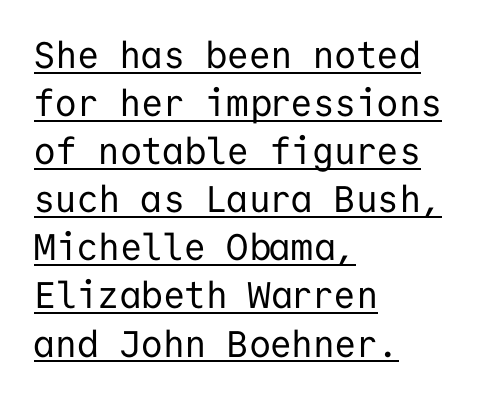
This sample has the even, mechanical cadence of fixed-width lettering. The rendering shows plain stroke endings on the letterforms — a sans-serif design. Vertical stems look standard width or narrower in stroke. Nope, not italic — everything's standing straight. Caption: multi-line text, flush left, ragged right.
